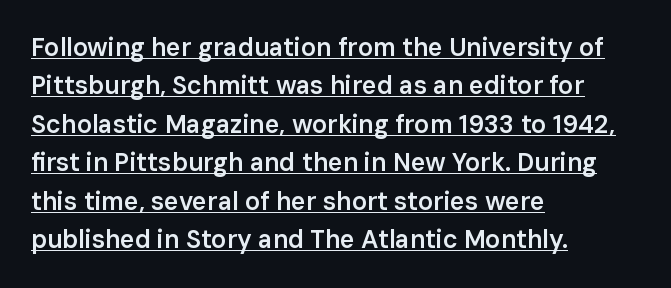
Q: Is the text bold? A: Semi-bold.
Q: Is the text italic (slanted)? A: No, it is upright.
Q: Is the text underlined? A: Yes.
Q: How is the paragraph aligned? A: Left-aligned.
Q: Is the spacing between letters normal or unusually wide? A: Normal.
Q: Is the spacing between lines tight, normal or loose? A: Normal.
